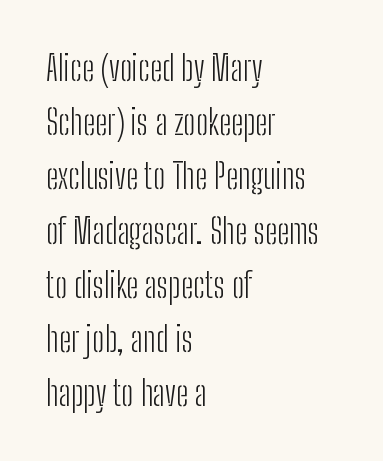
Q: Is the text bold? A: No.
Q: Is the text italic (slanted)? A: No, it is upright.
Q: Is the typeface a serif or a sans-serif typeface? A: Sans-serif.
Q: Is the text underlined? A: No.
Q: How is the paragraph aligned? A: Left-aligned.
Q: Is the spacing between letters normal or unusually wide? A: Normal.
Q: Is the spacing between lines tight, normal or loose? A: Normal.
Q: Width (condensed, normal, or wide)? A: Condensed.
Q: Stroke contrast? A: Low.
Q: x-height? A: Medium.
Q: Monospaced? A: No.
